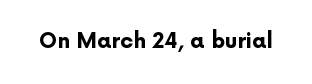
Q: Is the text bold? A: Yes.
Q: Is the text italic (slanted)? A: No, it is upright.
Q: Is the text underlined? A: No.
Q: Is the spacing between letters normal or unusually wide? A: Normal.
